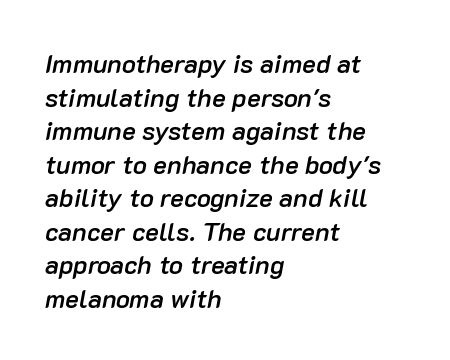
{"italic": "yes", "lean": "right", "slant_degrees": 10, "bold": "semi", "underline": "no", "align": "left", "line_spacing": "normal", "line_spacing_ratio": 1.29, "letter_spacing": "normal", "letter_spacing_em": 0.0, "glyph_px": 26}
